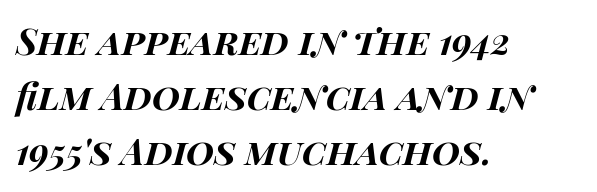
Q: Is the text bold? A: Yes.
Q: Is the text italic (slanted)? A: Yes, it leans right by about 14 degrees.
Q: Is the text underlined? A: No.
Q: How is the paragraph aligned? A: Left-aligned.
Q: Is the spacing between letters normal or unusually wide? A: Normal.
Q: Is the spacing between lines tight, normal or loose? A: Normal.
Q: Width (condensed, normal, or wide)? A: Wide.
Q: Stroke contrast? A: High.
Q: x-height? A: Large.
Q: Monospaced? A: No.
